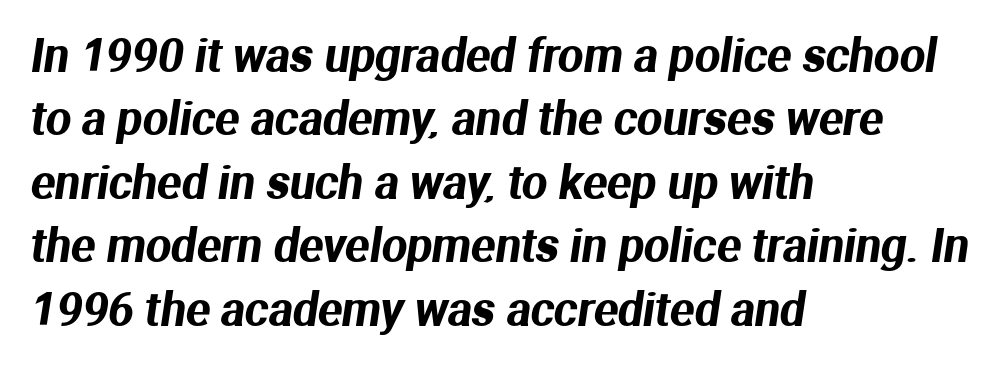
The image shows 45 px sans-serif type; set left-aligned, normal line spacing (1.41x), normal letter spacing, not underlined; medium stroke contrast and a medium x-height.
